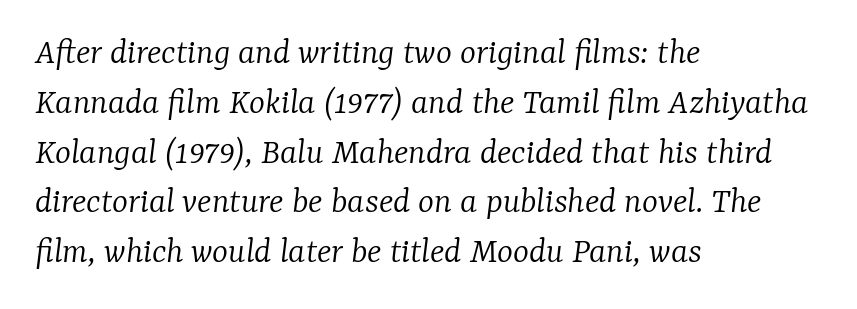
{"serif": "yes", "italic": "yes", "lean": "right", "slant_degrees": 7, "bold": "no", "weight": "light", "width": "normal", "stroke_contrast": "low", "x_height": "medium", "monospaced": "no", "underline": "no", "align": "left", "line_spacing": "normal", "line_spacing_ratio": 1.31, "letter_spacing": "normal", "letter_spacing_em": 0.0, "glyph_px": 38}
